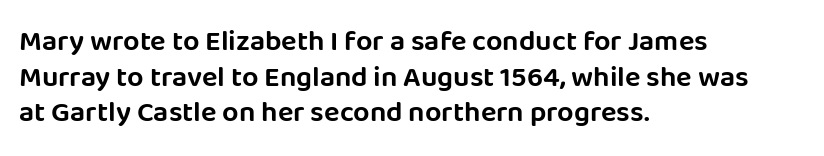
{"serif": "no", "italic": "no", "width": "normal", "stroke_contrast": "low", "x_height": "large", "monospaced": "no", "underline": "no", "align": "left", "line_spacing_ratio": 1.23, "letter_spacing": "normal", "letter_spacing_em": 0.0, "glyph_px": 29}
